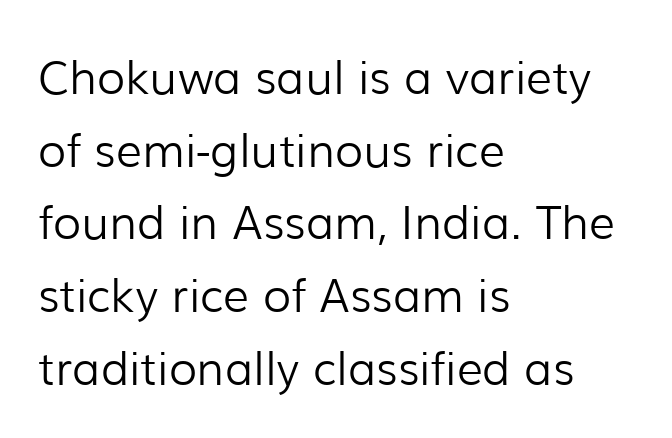
The image shows 46 px light sans-serif type, upright; set left-aligned, normal line spacing (1.58x), normal letter spacing, not underlined; low stroke contrast and a medium x-height.
